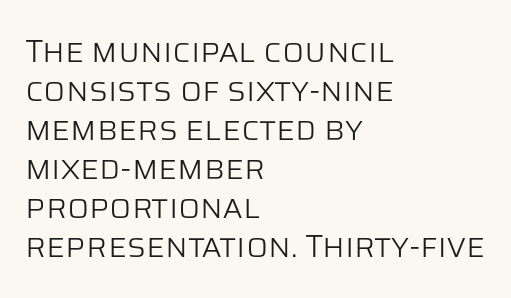
Are there feet on the stems? There aren't — it's a sans. The cut favours lightness, reaching ordinary text weight at its darkest. This rendering features lettering with no underline. Here the glyphs are tracked normally, forming tight word shapes. Note the varied advance widths — an 'i' is clearly narrower than an 'm'. The typography opts for an upright posture over an oblique one.
